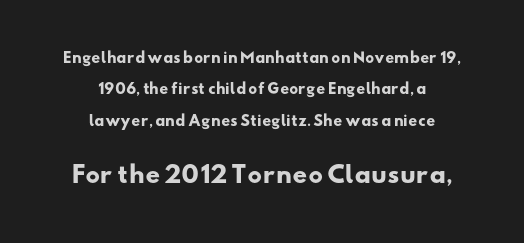
Q: Is the text bold? A: Yes.
Q: Is the text underlined? A: No.
Q: How is the paragraph aligned? A: Centered.
Q: Is the spacing between letters normal or unusually wide? A: Normal.
Q: Is the spacing between lines tight, normal or loose? A: Loose.
Q: Which block of text is set in a larger size, the first (top) or the second (bottom)? A: The second (bottom) one.
